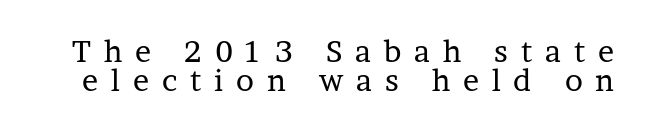
Classification — serif. These lines are rendered in a variable-pitch font. Vertical strokes here are truly vertical. The vertical gap from one line to the next is small.
